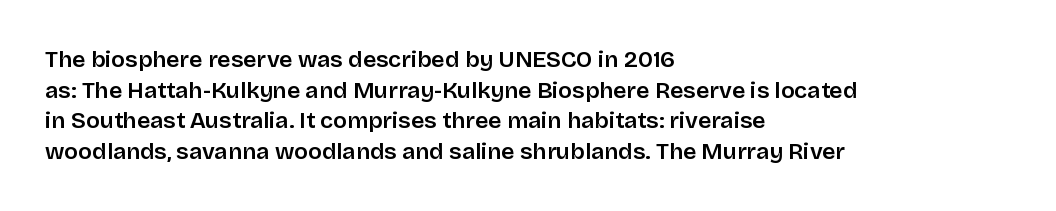
{"italic": "no", "bold": "semi", "underline": "no", "align": "left", "line_spacing": "normal", "line_spacing_ratio": 1.33, "letter_spacing": "normal", "letter_spacing_em": 0.0, "glyph_px": 23}
